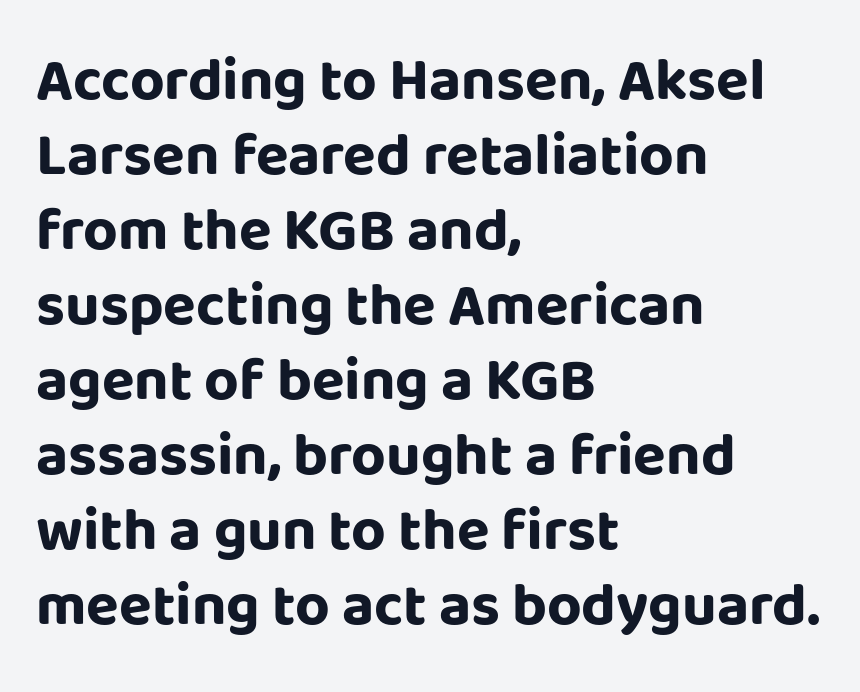
Q: Is the text bold? A: Yes.
Q: Is the text italic (slanted)? A: No, it is upright.
Q: Is the typeface a serif or a sans-serif typeface? A: Sans-serif.
Q: Is the text underlined? A: No.
Q: How is the paragraph aligned? A: Left-aligned.
Q: Is the spacing between letters normal or unusually wide? A: Normal.
Q: Is the spacing between lines tight, normal or loose? A: Normal.
Q: Width (condensed, normal, or wide)? A: Normal.
Q: Stroke contrast? A: Low.
Q: x-height? A: Large.
Q: Monospaced? A: No.
